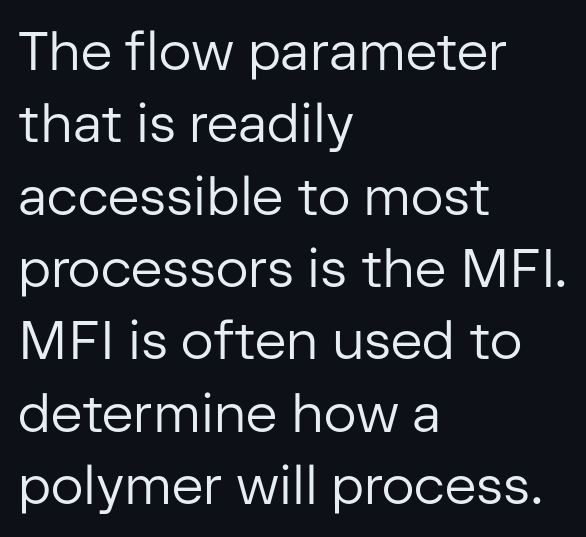
Is this a fixed-width face? No — the glyphs have proportional, varying widths. Note: no serifs on the glyphs. The designer left line spacing at the default. The paragraph has a hard left edge and a soft right edge.
